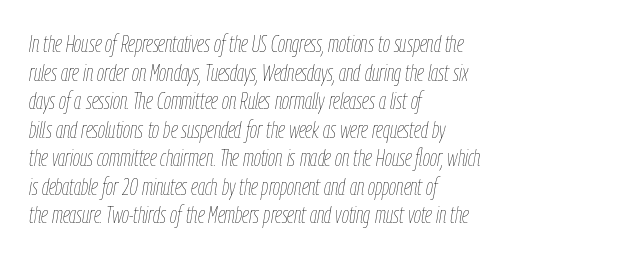
The image shows 23 px text type, italic (leaning right); set left-aligned, line spacing 1.24x, normal letter spacing, not underlined.
